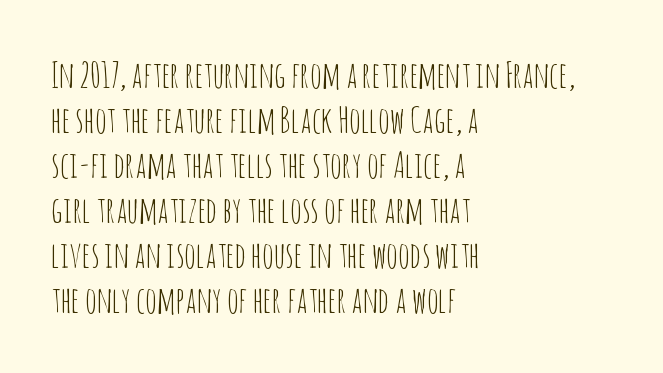
The image shows 36 px thin, condensed sans-serif type, upright; set left-aligned, normal line spacing (1.25x), normal letter spacing, not underlined; low stroke contrast and a large x-height.
